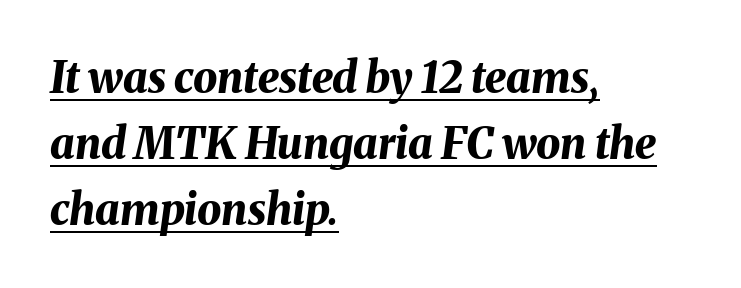
The image shows 43 px bold type, italic (leaning right); set left-aligned, normal line spacing (1.54x), normal letter spacing, underlined; medium stroke contrast and a medium x-height.
